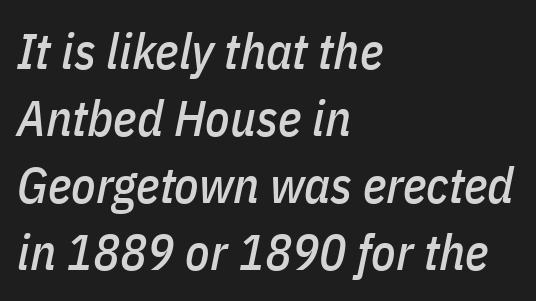
{"italic": "yes", "lean": "right", "slant_degrees": 11, "width": "condensed", "stroke_contrast": "low", "x_height": "medium", "monospaced": "no", "underline": "no", "align": "left", "line_spacing": "normal", "line_spacing_ratio": 1.34, "letter_spacing": "normal", "letter_spacing_em": 0.0, "glyph_px": 50}
